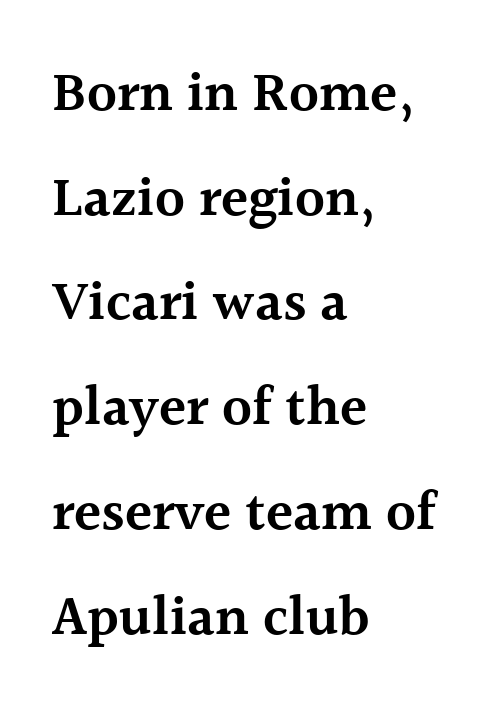
Q: Is the text bold? A: Semi-bold.
Q: Is the text italic (slanted)? A: No, it is upright.
Q: Is the typeface a serif or a sans-serif typeface? A: Serif.
Q: Is the text underlined? A: No.
Q: How is the paragraph aligned? A: Left-aligned.
Q: Is the spacing between letters normal or unusually wide? A: Normal.
Q: Width (condensed, normal, or wide)? A: Normal.
Q: x-height? A: Medium.
Q: Monospaced? A: No.
